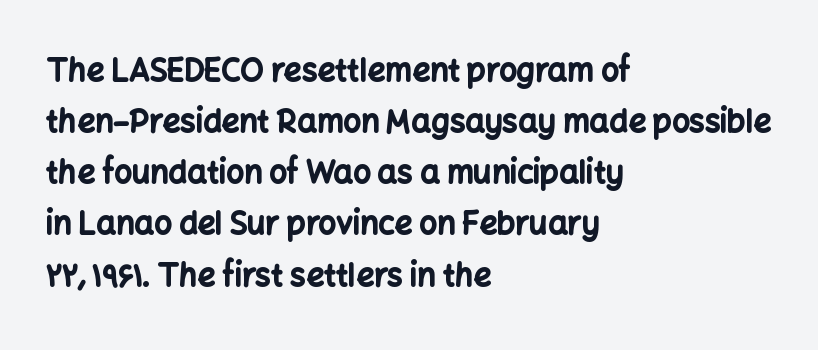
The image shows 31 px bold sans-serif type, upright; set left-aligned, normal line spacing (1.65x), normal letter spacing, not underlined; low stroke contrast and a medium x-height.
